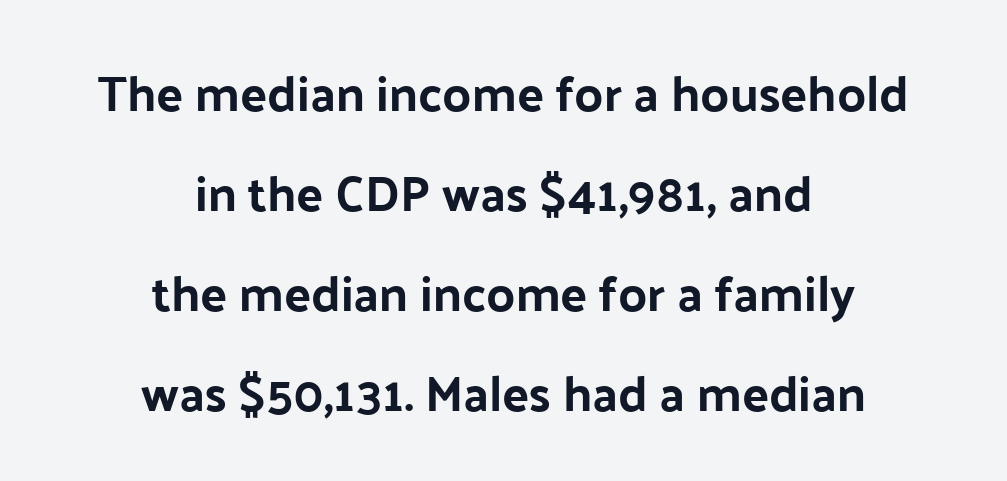
Q: Is the text italic (slanted)? A: No, it is upright.
Q: Is the typeface a serif or a sans-serif typeface? A: Sans-serif.
Q: Is the text underlined? A: No.
Q: How is the paragraph aligned? A: Centered.
Q: Is the spacing between letters normal or unusually wide? A: Normal.
Q: Is the spacing between lines tight, normal or loose? A: Loose.
Q: Width (condensed, normal, or wide)? A: Normal.
Q: Stroke contrast? A: Low.
Q: x-height? A: Medium.
Q: Monospaced? A: No.
